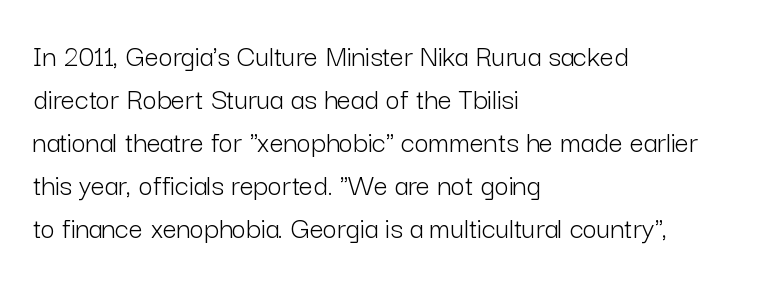
{"serif": "no", "italic": "no", "bold": "no", "weight": "light", "width": "normal", "stroke_contrast": "low", "x_height": "medium", "monospaced": "no", "underline": "no", "align": "left", "line_spacing": "normal", "line_spacing_ratio": 1.39, "letter_spacing": "normal", "letter_spacing_em": 0.0, "glyph_px": 31}
